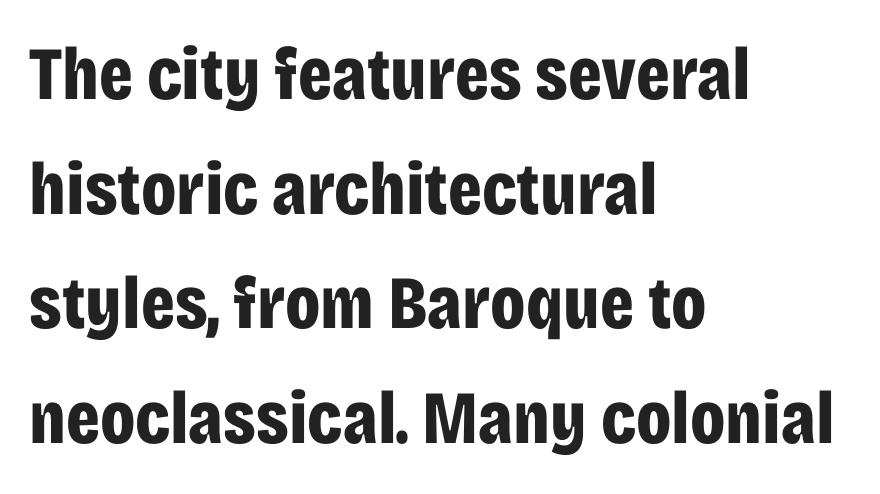
{"serif": "no", "italic": "no", "bold": "yes", "weight": "bold", "width": "condensed", "stroke_contrast": "low", "x_height": "large", "monospaced": "no", "underline": "no", "align": "left", "line_spacing": "normal", "line_spacing_ratio": 1.53, "letter_spacing": "normal", "letter_spacing_em": 0.0, "glyph_px": 75}
